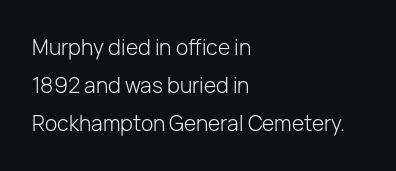
The image shows 21 px text type, upright; set left-aligned, line spacing 1.82x, normal letter spacing, not underlined.
